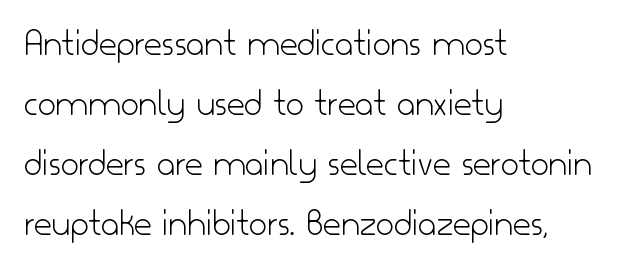
The image shows 39 px light sans-serif type, upright; set left-aligned, normal line spacing (1.54x), normal letter spacing, not underlined; low stroke contrast and a small x-height.
